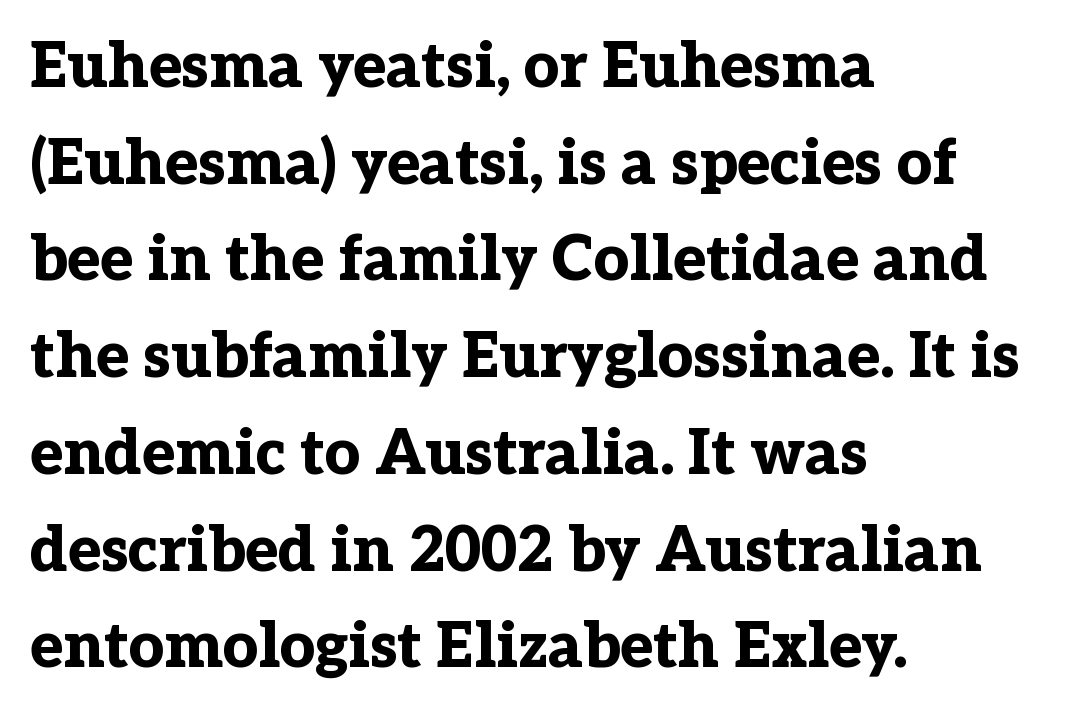
A typesetter would call this proportional, since set widths differ per character. All the whitespace from short lines collects on the right. Default kerning and tracking; the words read as compact shapes. This sample keeps an unexceptional amount of space between lines.
